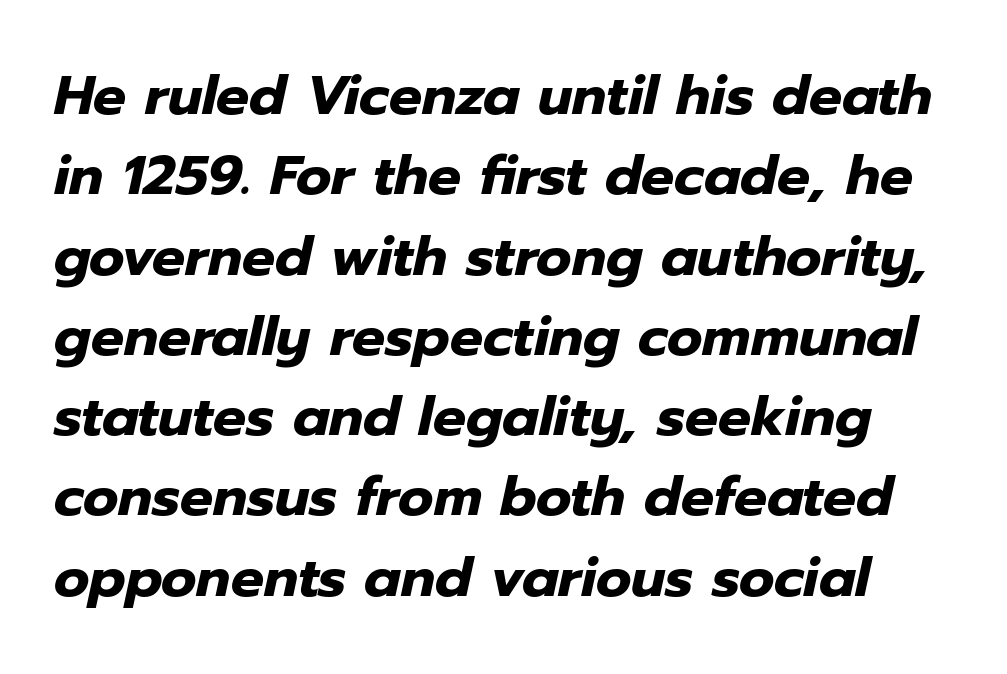
The image shows 55 px heavy type, italic (leaning right); set normal line spacing (1.46x), normal letter spacing, not underlined; low stroke contrast and a medium x-height.
